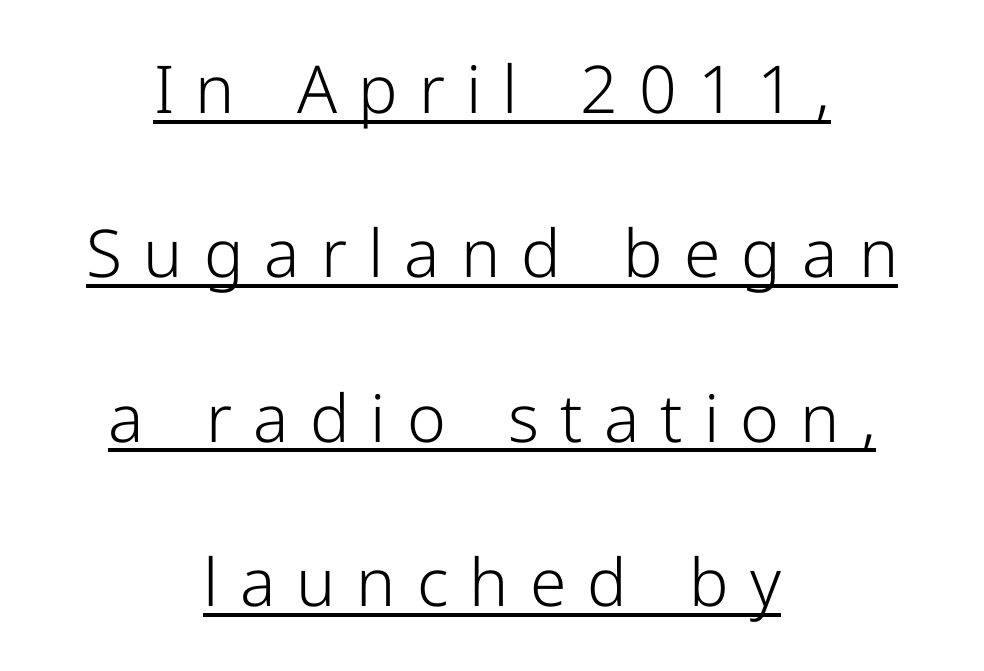
The typesetting does not lean heavy: it is not bold. This sample uses a sans-serif face. Spacing verdict: proportional, widths tailored to each character. A continuous stroke trails under the words, as in a hyperlink. Italic? Not at all — the glyphs are vertical. Students, observe: this is what heavily led, spacious text looks like.
